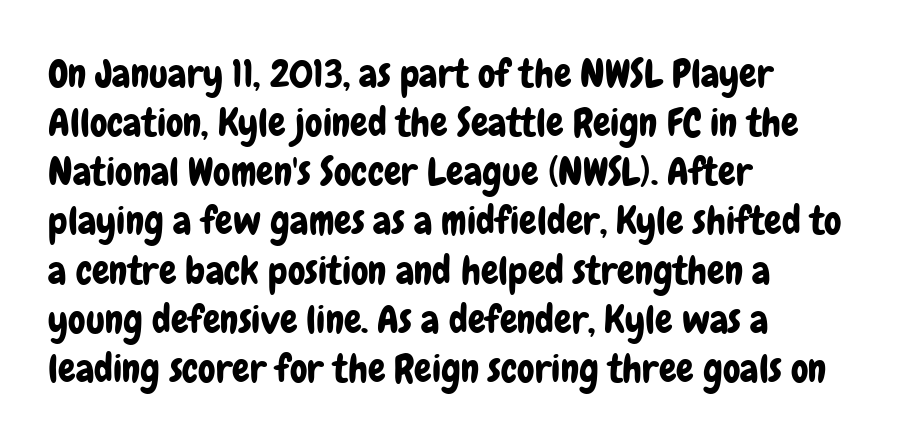
Q: Is the text italic (slanted)? A: No, it is upright.
Q: Is the typeface a serif or a sans-serif typeface? A: Sans-serif.
Q: Is the text underlined? A: No.
Q: How is the paragraph aligned? A: Left-aligned.
Q: Is the spacing between letters normal or unusually wide? A: Normal.
Q: Is the spacing between lines tight, normal or loose? A: Normal.
Q: Width (condensed, normal, or wide)? A: Condensed.
Q: Stroke contrast? A: Low.
Q: x-height? A: Medium.
Q: Monospaced? A: No.
